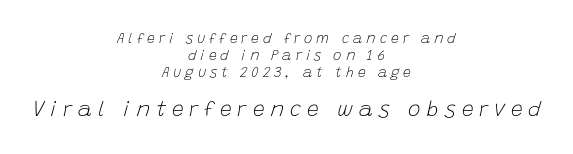
{"italic": "yes", "lean": "right", "slant_degrees": 15, "bold": "no", "underline": "no", "align": "center", "line_spacing_ratio": 1.21, "letter_spacing": "wide", "letter_spacing_em": 0.29, "larger_block": "second", "size_ratio": 1.5, "glyph_px": 21}
